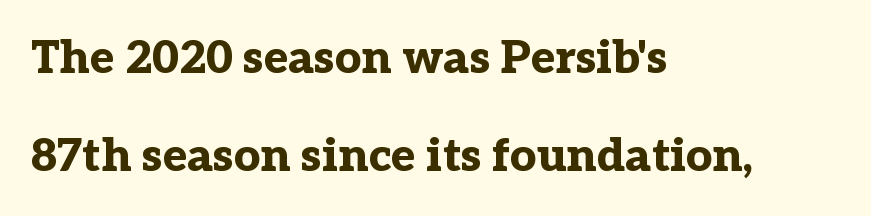
The image shows 46 px bold serif type, upright; set left-aligned, loose line spacing (2.12x), normal letter spacing, not underlined; low stroke contrast and a medium x-height.
